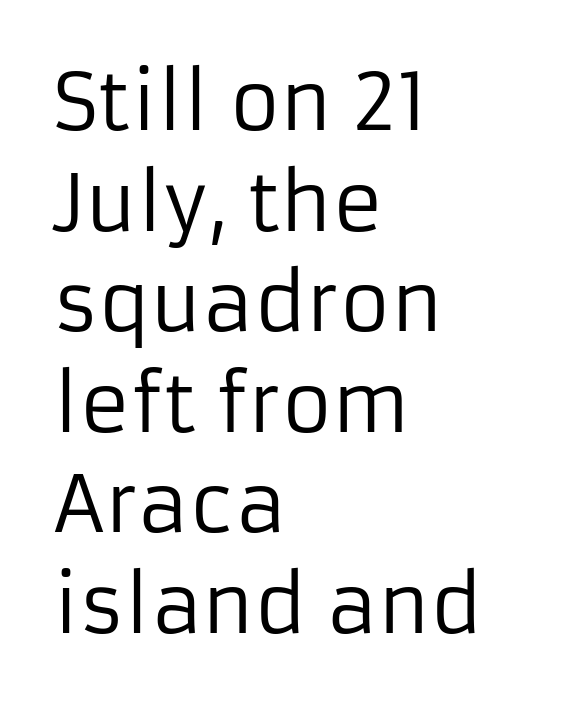
{"serif": "no", "italic": "no", "bold": "no", "weight": "regular", "width": "normal", "stroke_contrast": "low", "x_height": "medium", "monospaced": "no", "underline": "no", "align": "left", "line_spacing": "normal", "line_spacing_ratio": 1.29, "letter_spacing": "normal", "letter_spacing_em": 0.0, "glyph_px": 78}
